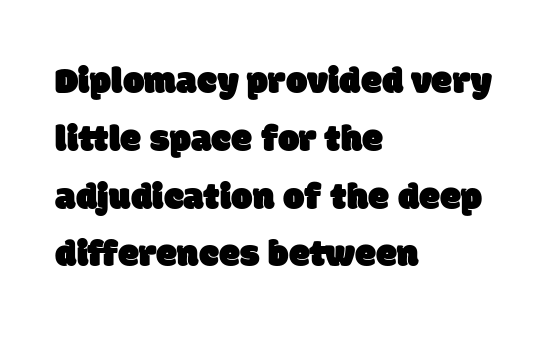
Q: Is the typeface a serif or a sans-serif typeface? A: Sans-serif.
Q: Is the text underlined? A: No.
Q: How is the paragraph aligned? A: Left-aligned.
Q: Is the spacing between letters normal or unusually wide? A: Normal.
Q: Is the spacing between lines tight, normal or loose? A: Normal.
Q: Width (condensed, normal, or wide)? A: Normal.
Q: Stroke contrast? A: Low.
Q: x-height? A: Large.
Q: Monospaced? A: No.
